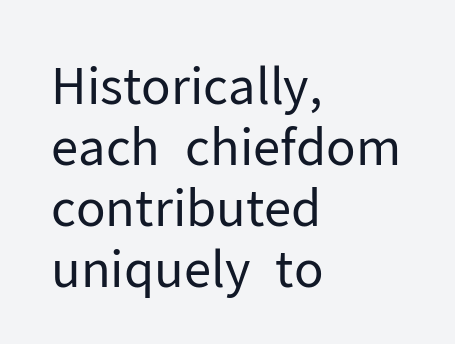
The image shows 50 px regular-weight sans-serif type, upright; set left-aligned, line spacing 1.22x, normal letter spacing, not underlined; low stroke contrast and a medium x-height.
